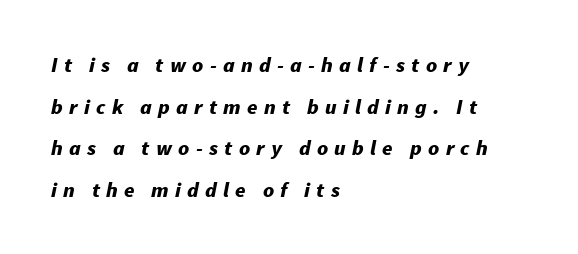
The image shows 21 px bold type, italic (leaning right); set left-aligned, loose line spacing (1.98x), unusually wide letter spacing (+0.3 em), not underlined.
